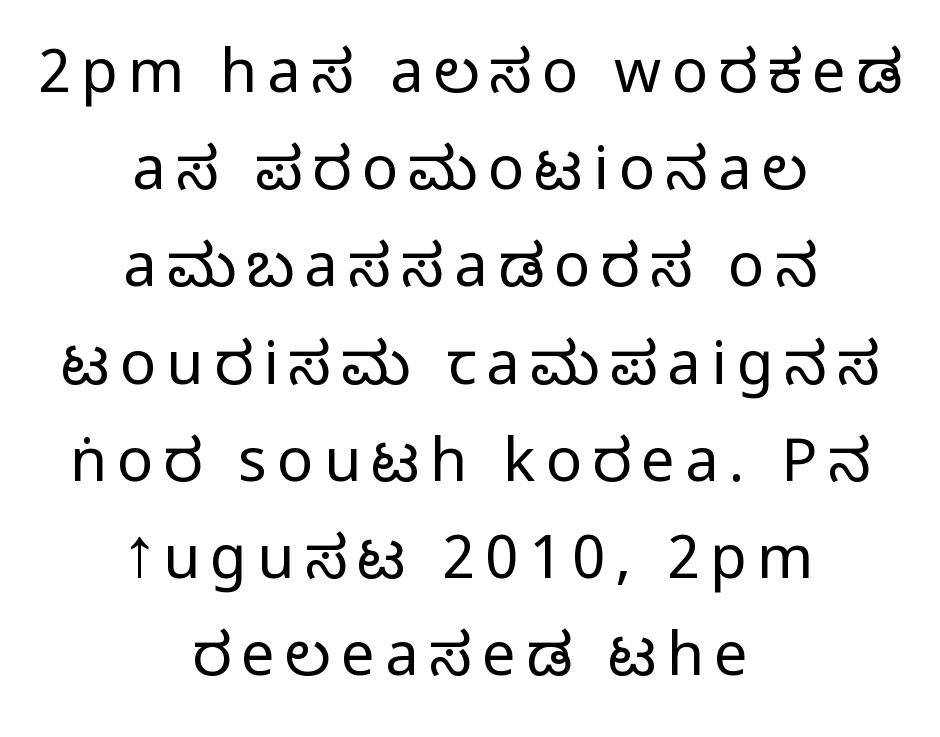
Compared with typical paragraphs, the rows here are spaced about the same. Descenders hang freely into open space. Both edges are ragged and mirror each other, which tells us the setting is centered. These lines are rendered in a variable-pitch font. Unlike a traditional serif, this face leaves its strokes unadorned. Think standard paragraph weight, or any step lighter than that.
